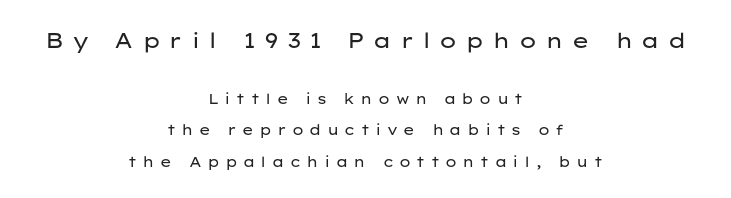
A roman cut, with each character standing at attention. Airy leading. Centered paragraph, ragged on both sides. Spacing between characters has been opened up far beyond the box default. Weight: regular or lighter.
